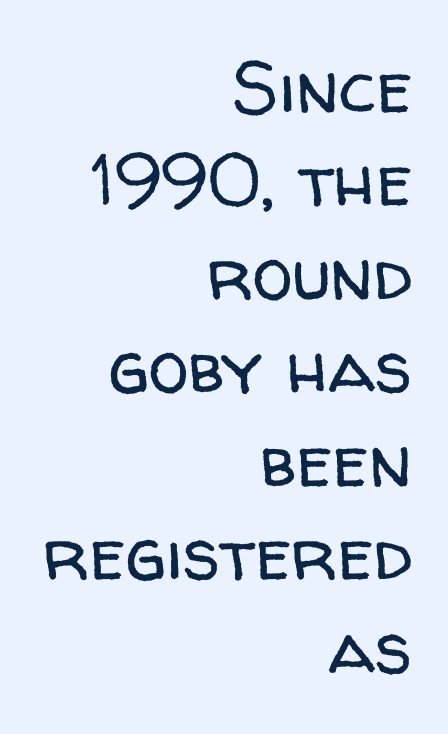
Q: Is the text bold? A: No.
Q: Is the text italic (slanted)? A: No, it is upright.
Q: Is the typeface a serif or a sans-serif typeface? A: Sans-serif.
Q: Is the text underlined? A: No.
Q: How is the paragraph aligned? A: Right-aligned.
Q: Is the spacing between letters normal or unusually wide? A: Normal.
Q: Is the spacing between lines tight, normal or loose? A: Normal.
Q: Width (condensed, normal, or wide)? A: Normal.
Q: Stroke contrast? A: Low.
Q: x-height? A: Medium.
Q: Monospaced? A: No.
